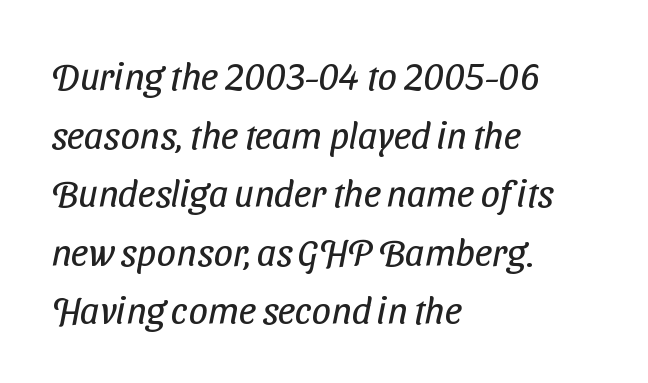
Q: Is the text bold? A: No.
Q: Is the typeface a serif or a sans-serif typeface? A: Sans-serif.
Q: Is the text underlined? A: No.
Q: How is the paragraph aligned? A: Left-aligned.
Q: Is the spacing between letters normal or unusually wide? A: Normal.
Q: Is the spacing between lines tight, normal or loose? A: Normal.
Q: Width (condensed, normal, or wide)? A: Condensed.
Q: Stroke contrast? A: Low.
Q: x-height? A: Medium.
Q: Monospaced? A: No.
